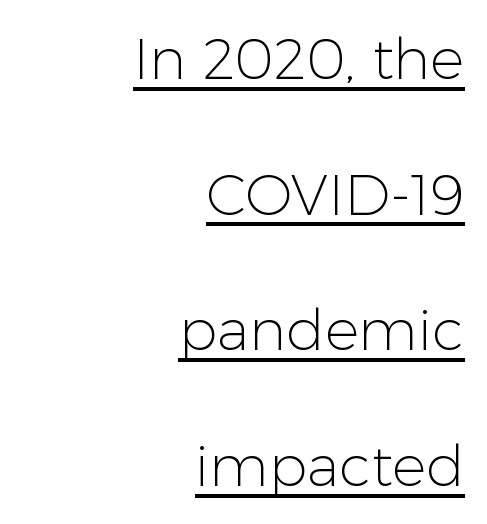
{"serif": "no", "italic": "no", "bold": "no", "weight": "light", "width": "normal", "stroke_contrast": "low", "x_height": "medium", "monospaced": "no", "underline": "yes", "align": "right", "line_spacing": "loose", "line_spacing_ratio": 2.38, "letter_spacing": "normal", "letter_spacing_em": 0.0, "glyph_px": 57}
